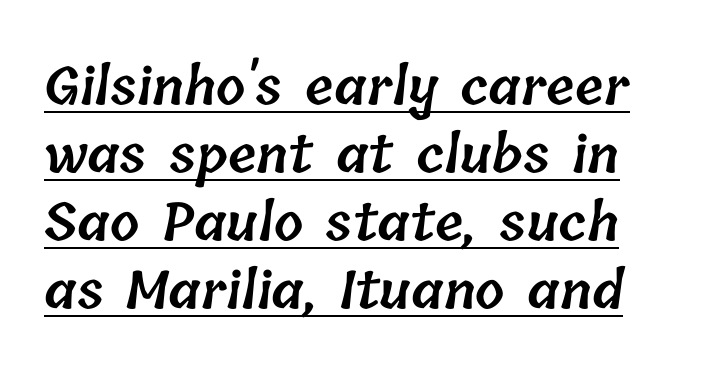
{"bold": "semi", "weight": "semibold", "width": "normal", "stroke_contrast": "low", "x_height": "medium", "monospaced": "no", "underline": "yes", "line_spacing": "normal", "line_spacing_ratio": 1.31, "letter_spacing": "normal", "letter_spacing_em": 0.0, "glyph_px": 52}
